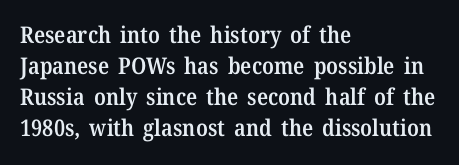
Q: Is the text bold? A: Semi-bold.
Q: Is the text italic (slanted)? A: No, it is upright.
Q: Is the text underlined? A: No.
Q: How is the paragraph aligned? A: Left-aligned.
Q: Is the spacing between letters normal or unusually wide? A: Normal.
Q: Is the spacing between lines tight, normal or loose? A: Normal.
